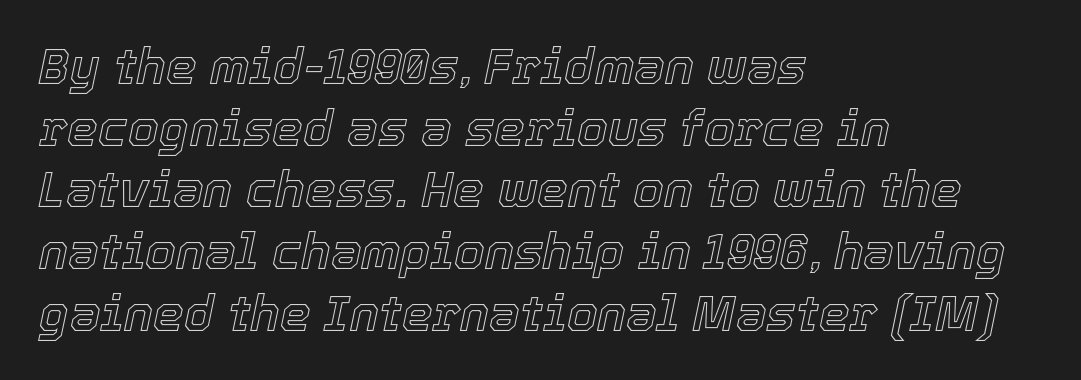
{"italic": "yes", "lean": "right", "slant_degrees": 12, "width": "normal", "x_height": "medium", "monospaced": "no", "underline": "no", "align": "left", "line_spacing": "normal", "line_spacing_ratio": 1.26, "letter_spacing": "normal", "letter_spacing_em": 0.0, "glyph_px": 49}
